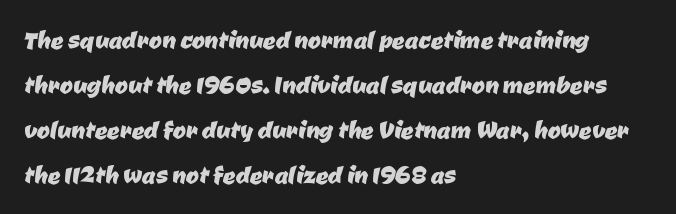
The image shows 31 px sans-serif type; set left-aligned, normal line spacing (1.45x), normal letter spacing, not underlined; low stroke contrast and a medium x-height.
